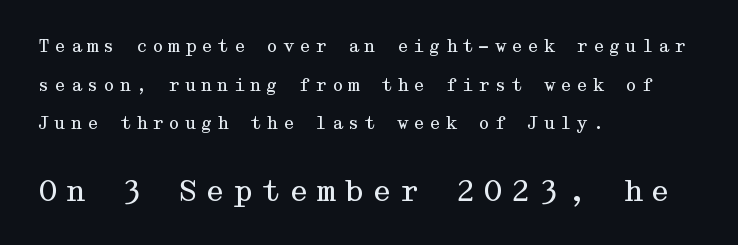
The image shows 29 px regular-weight, wide serif type, upright; set left-aligned, loose line spacing (2.27x), unusually wide letter spacing (+0.26 em), not underlined; the second (bottom) block is 1.71x larger; medium stroke contrast and a medium x-height.
